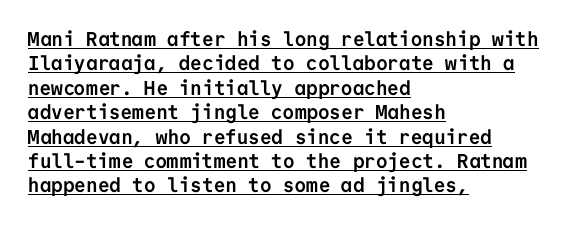
{"italic": "no", "bold": "yes", "underline": "yes", "align": "left", "line_spacing_ratio": 1.22, "letter_spacing": "normal", "letter_spacing_em": 0.0, "glyph_px": 20}
